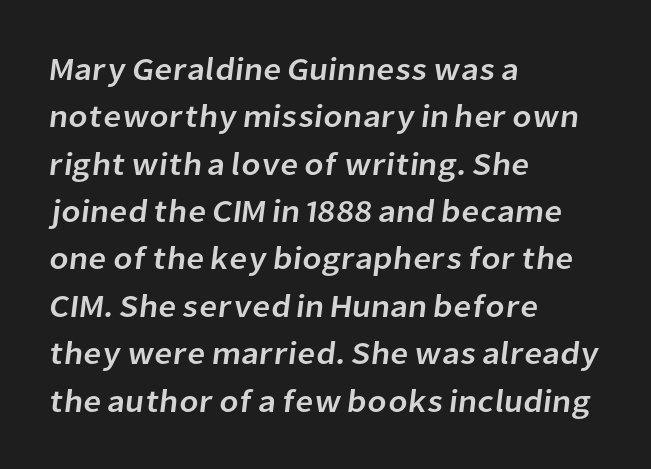
The image shows 32 px sans-serif type; set left-aligned, normal line spacing (1.48x), normal letter spacing, not underlined; low stroke contrast and a medium x-height.
